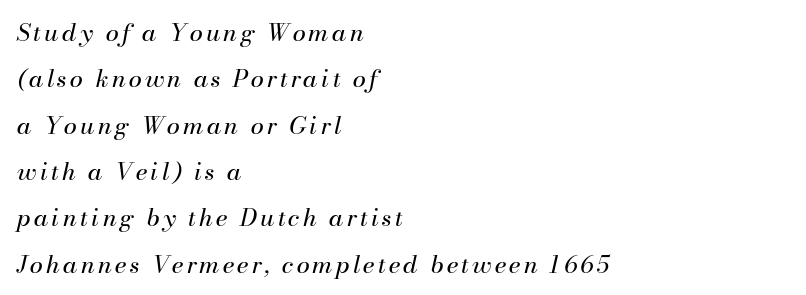
Q: Is the text bold? A: No.
Q: Is the text italic (slanted)? A: Yes, it leans right by about 13 degrees.
Q: Is the text underlined? A: No.
Q: How is the paragraph aligned? A: Left-aligned.
Q: Is the spacing between lines tight, normal or loose? A: Loose.
